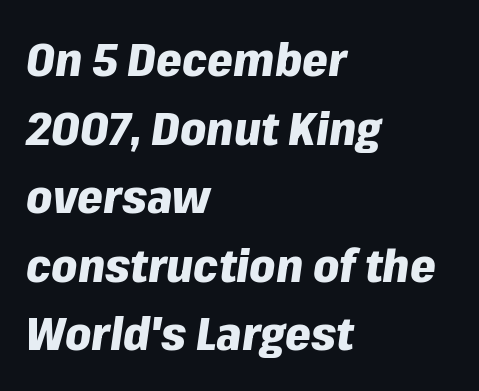
The image shows 46 px heavy type, italic (leaning right); set left-aligned, normal line spacing (1.49x), normal letter spacing, not underlined; low stroke contrast and a medium x-height.
